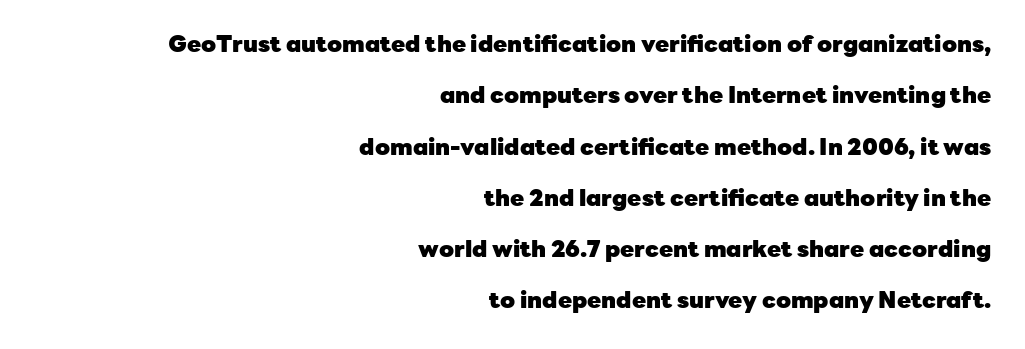
{"italic": "no", "bold": "yes", "underline": "no", "align": "right", "line_spacing": "loose", "line_spacing_ratio": 2.23, "letter_spacing": "normal", "letter_spacing_em": 0.0, "glyph_px": 23}
